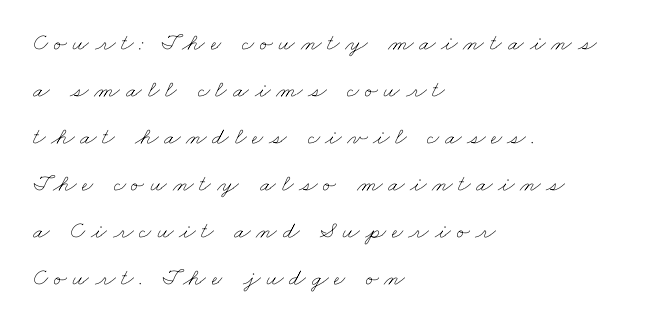
Quick note: interline space is abundant. The lines in this sample share a left origin and differ only in where they stop. Compared with typical body copy, the letter spacing here is much looser. The passage shown is not underscored anywhere. This reads as an unemphasized weight, regular at the heaviest.
